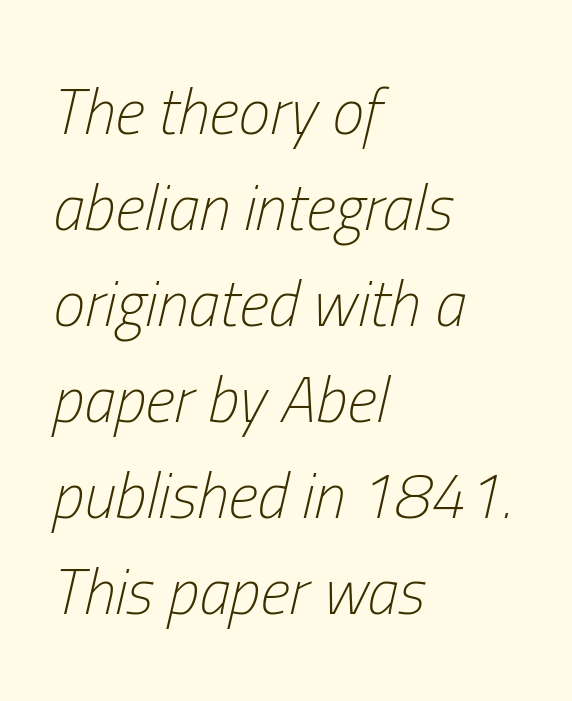
The image shows 64 px light, condensed type, italic (leaning right); set left-aligned, normal line spacing (1.5x), normal letter spacing, not underlined; low stroke contrast and a medium x-height.
